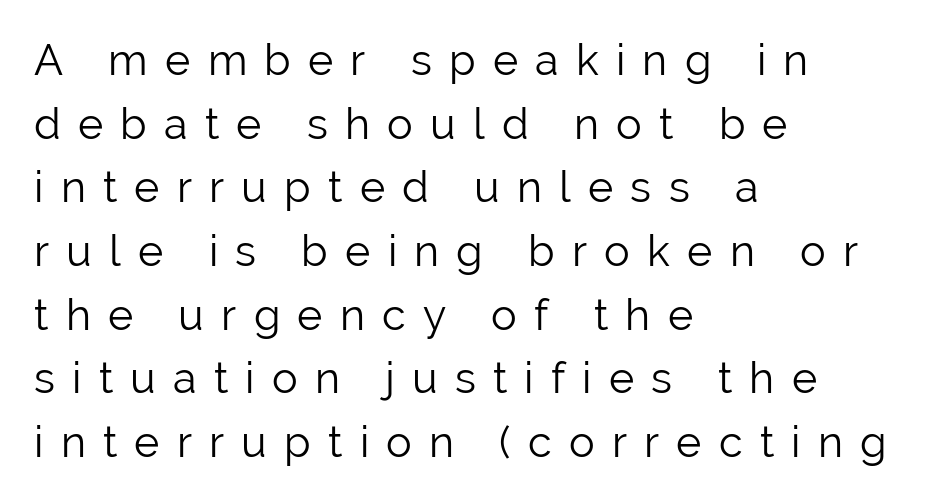
The rendering uses natural spacing where letterforms have individual widths. Nope, no serifs anywhere on these letters. The strokes carry an ordinary text weight at most. These lines stack with their left ends in a neat column. Every stem runs plumb, perpendicular to the baseline.
